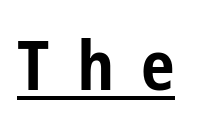
Glance below the letters and you will spot a drawn line. What weight is shown? A full bold with thick strokes. Does the lettering tilt? It doesn't — this is upright. Spacing verdict: proportional, widths tailored to each character. Note: no serifs on the glyphs. Tracking here is generous; glyphs stand well apart from one another.
